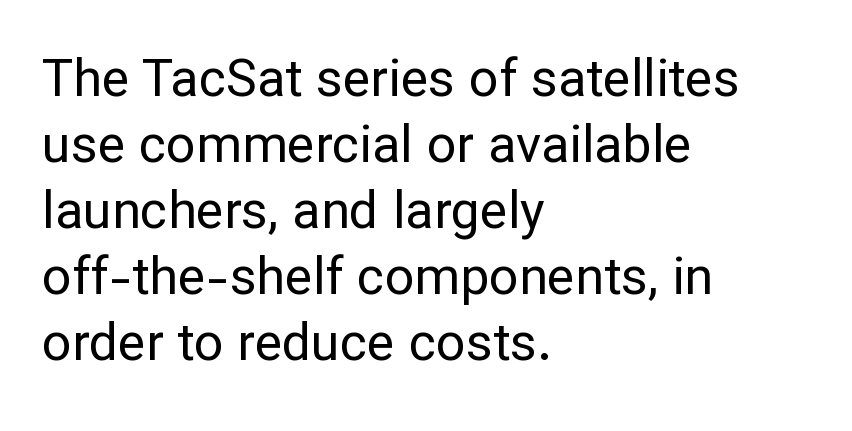
{"serif": "no", "italic": "no", "bold": "no", "weight": "regular", "width": "normal", "stroke_contrast": "low", "x_height": "medium", "monospaced": "no", "underline": "no", "align": "left", "line_spacing": "normal", "line_spacing_ratio": 1.27, "letter_spacing": "normal", "letter_spacing_em": 0.0, "glyph_px": 52}
